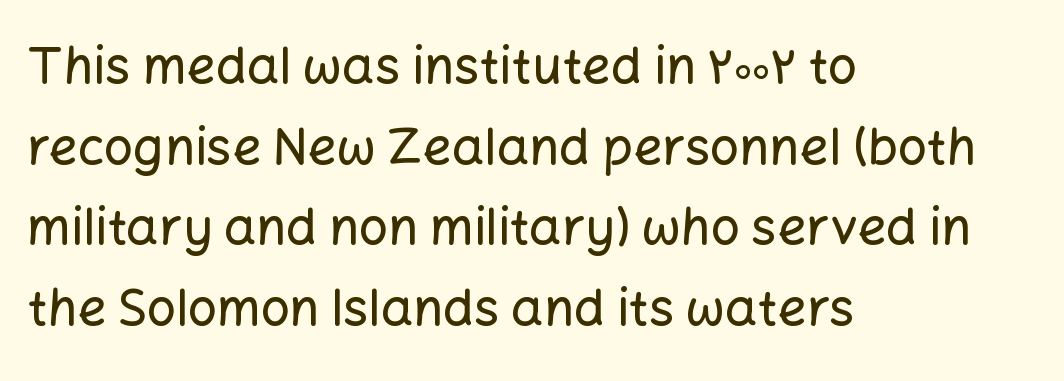
{"serif": "no", "italic": "no", "width": "normal", "stroke_contrast": "low", "x_height": "medium", "monospaced": "no", "underline": "no", "align": "left", "line_spacing": "normal", "line_spacing_ratio": 1.58, "letter_spacing": "normal", "letter_spacing_em": 0.0, "glyph_px": 51}
